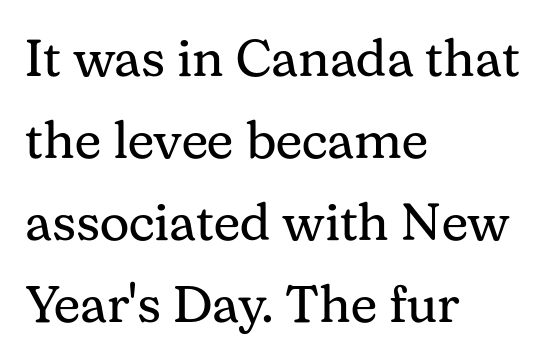
Q: Is the text bold? A: No.
Q: Is the text italic (slanted)? A: No, it is upright.
Q: Is the typeface a serif or a sans-serif typeface? A: Serif.
Q: Is the text underlined? A: No.
Q: How is the paragraph aligned? A: Left-aligned.
Q: Is the spacing between letters normal or unusually wide? A: Normal.
Q: Is the spacing between lines tight, normal or loose? A: Normal.
Q: Width (condensed, normal, or wide)? A: Normal.
Q: Stroke contrast? A: Medium.
Q: x-height? A: Medium.
Q: Monospaced? A: No.
